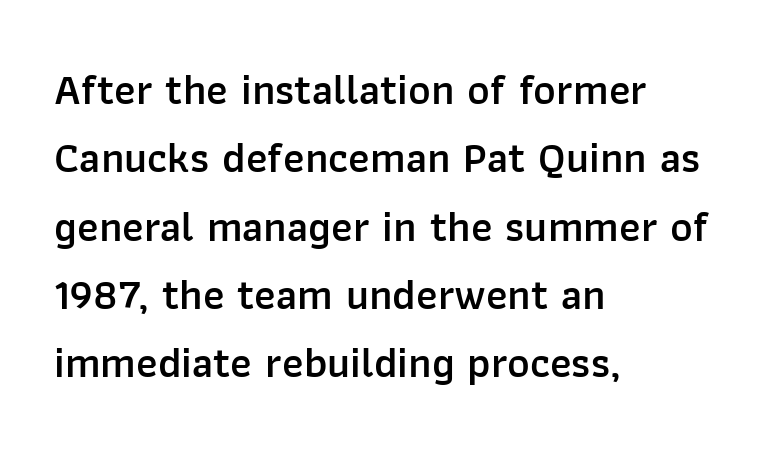
The image shows 43 px semibold sans-serif type, upright; set left-aligned, normal line spacing (1.59x), normal letter spacing, not underlined; low stroke contrast and a medium x-height.
